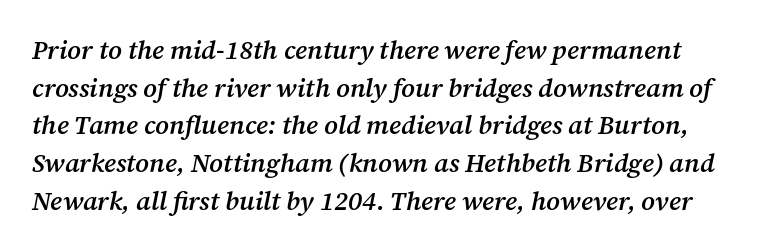
{"italic": "yes", "lean": "right", "slant_degrees": 12, "bold": "semi", "underline": "no", "line_spacing": "normal", "line_spacing_ratio": 1.45, "letter_spacing": "normal", "letter_spacing_em": 0.0, "glyph_px": 26}
